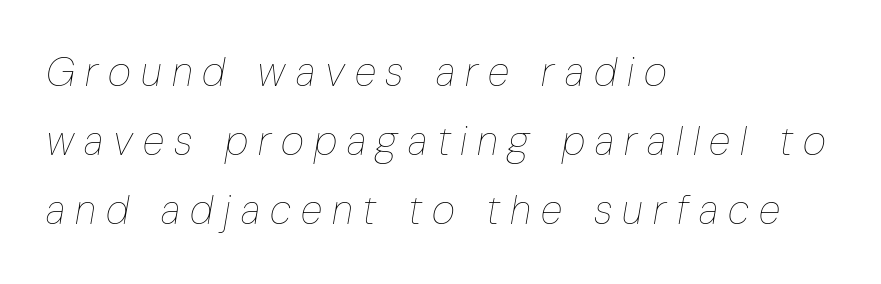
This rendering features lettering with no underline. Tall strokes in this sample are angled rather than plumb. Where is the straight margin? On the left. Spacing between characters has been opened up far beyond the box default. A typesetter would call this proportional, since set widths differ per character. No extra ink here — the face is not bold.
